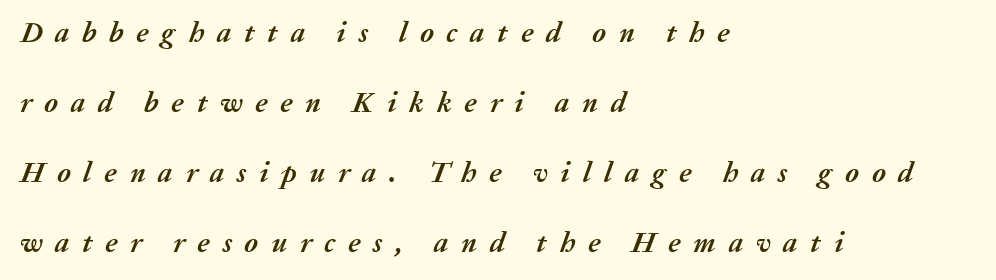
Q: Is the text bold? A: Yes.
Q: Is the text italic (slanted)? A: Yes, it leans right by about 20 degrees.
Q: Is the text underlined? A: No.
Q: How is the paragraph aligned? A: Left-aligned.
Q: Is the spacing between letters normal or unusually wide? A: Unusually wide.
Q: Is the spacing between lines tight, normal or loose? A: Loose.
Q: Width (condensed, normal, or wide)? A: Normal.
Q: Stroke contrast? A: Medium.
Q: x-height? A: Medium.
Q: Monospaced? A: No.
